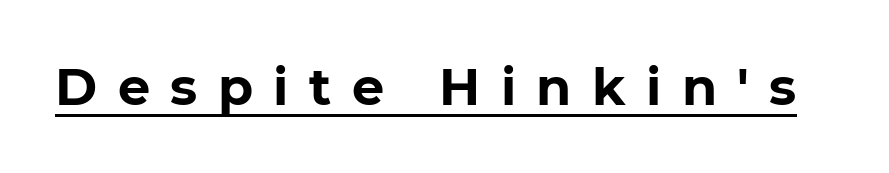
{"serif": "no", "italic": "no", "bold": "yes", "weight": "bold", "width": "normal", "stroke_contrast": "low", "x_height": "medium", "monospaced": "no", "underline": "yes", "letter_spacing": "wide", "letter_spacing_em": 0.4, "glyph_px": 51}
